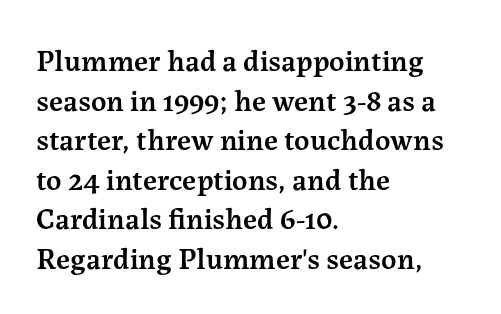
The image shows 30 px semibold serif type, upright; set left-aligned, normal line spacing (1.32x), normal letter spacing, not underlined; medium stroke contrast and a medium x-height.
